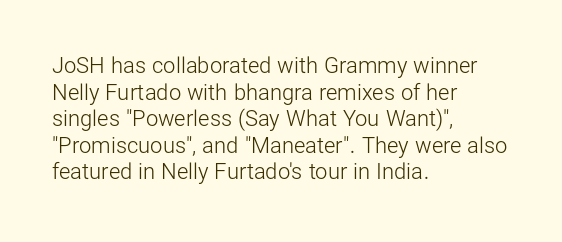
Q: Is the text bold? A: No.
Q: Is the text italic (slanted)? A: No, it is upright.
Q: Is the text underlined? A: No.
Q: How is the paragraph aligned? A: Left-aligned.
Q: Is the spacing between letters normal or unusually wide? A: Normal.
